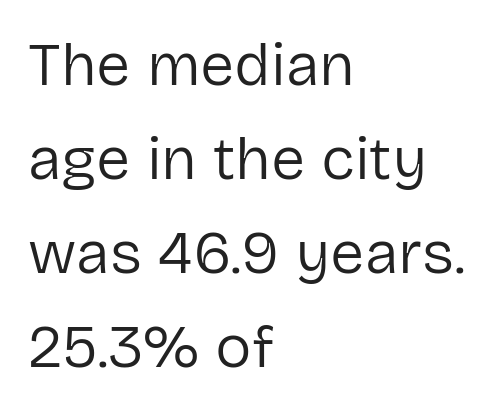
{"serif": "no", "italic": "no", "bold": "no", "weight": "regular", "width": "normal", "stroke_contrast": "low", "x_height": "medium", "monospaced": "no", "underline": "no", "align": "left", "line_spacing": "normal", "line_spacing_ratio": 1.54, "letter_spacing": "normal", "letter_spacing_em": 0.0, "glyph_px": 61}
